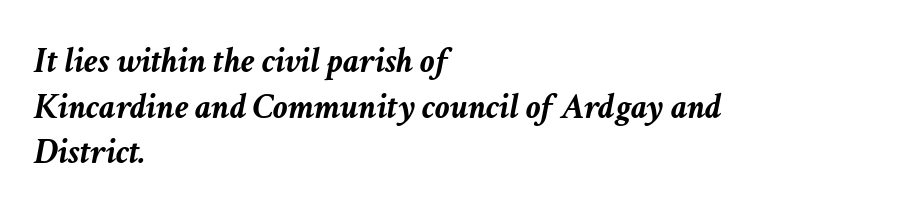
Q: Is the text bold? A: Yes.
Q: Is the text italic (slanted)? A: Yes, it leans right by about 11 degrees.
Q: Is the text underlined? A: No.
Q: How is the paragraph aligned? A: Left-aligned.
Q: Is the spacing between letters normal or unusually wide? A: Normal.
Q: Is the spacing between lines tight, normal or loose? A: Normal.
Q: Width (condensed, normal, or wide)? A: Normal.
Q: Stroke contrast? A: Low.
Q: x-height? A: Medium.
Q: Monospaced? A: No.
